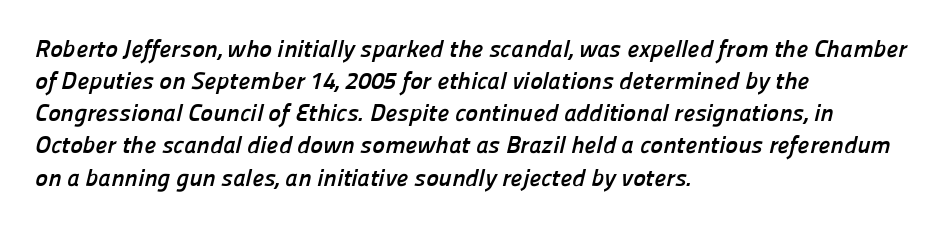
Q: Is the text bold? A: Yes.
Q: Is the text underlined? A: No.
Q: How is the paragraph aligned? A: Left-aligned.
Q: Is the spacing between letters normal or unusually wide? A: Normal.
Q: Is the spacing between lines tight, normal or loose? A: Normal.
